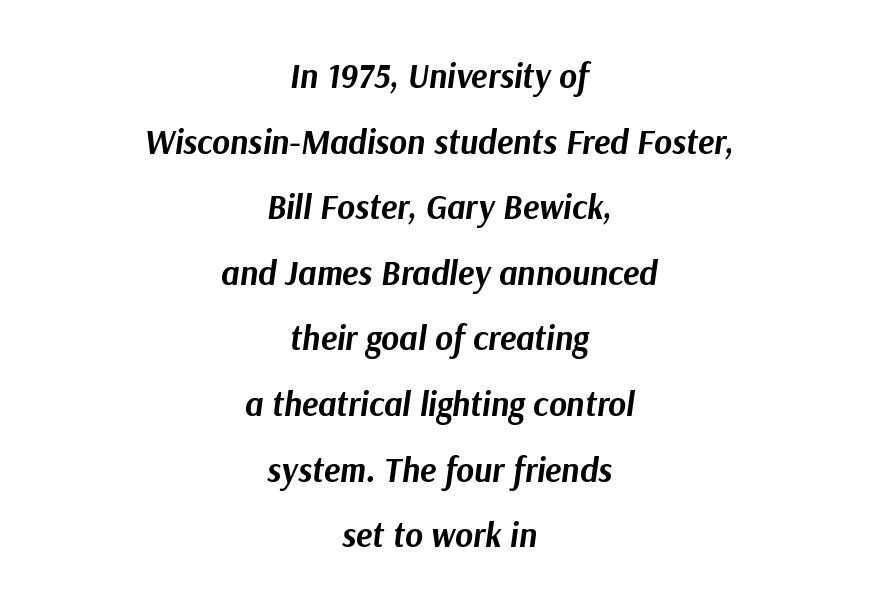
{"italic": "yes", "lean": "right", "slant_degrees": 9, "bold": "yes", "weight": "bold", "width": "normal", "stroke_contrast": "medium", "x_height": "medium", "monospaced": "no", "underline": "no", "align": "center", "line_spacing": "loose", "line_spacing_ratio": 1.93, "letter_spacing": "normal", "letter_spacing_em": 0.0, "glyph_px": 34}
